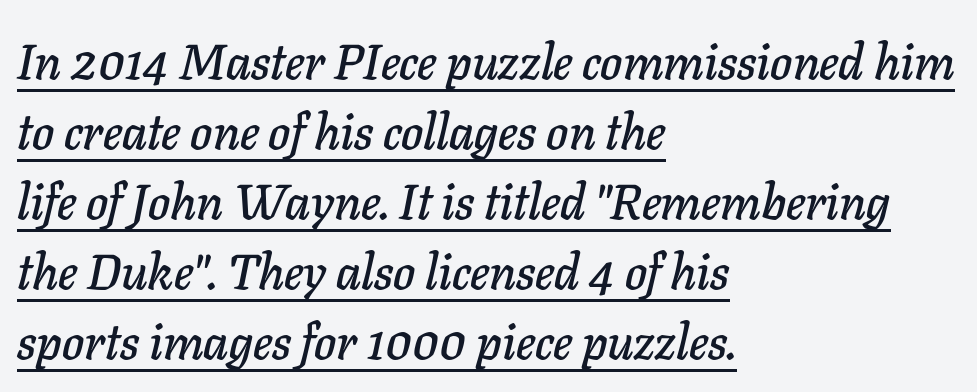
Q: Is the text italic (slanted)? A: Yes, it leans right by about 11 degrees.
Q: Is the text underlined? A: Yes.
Q: How is the paragraph aligned? A: Left-aligned.
Q: Is the spacing between letters normal or unusually wide? A: Normal.
Q: Is the spacing between lines tight, normal or loose? A: Normal.
Q: Width (condensed, normal, or wide)? A: Normal.
Q: Stroke contrast? A: Low.
Q: x-height? A: Medium.
Q: Monospaced? A: No.
